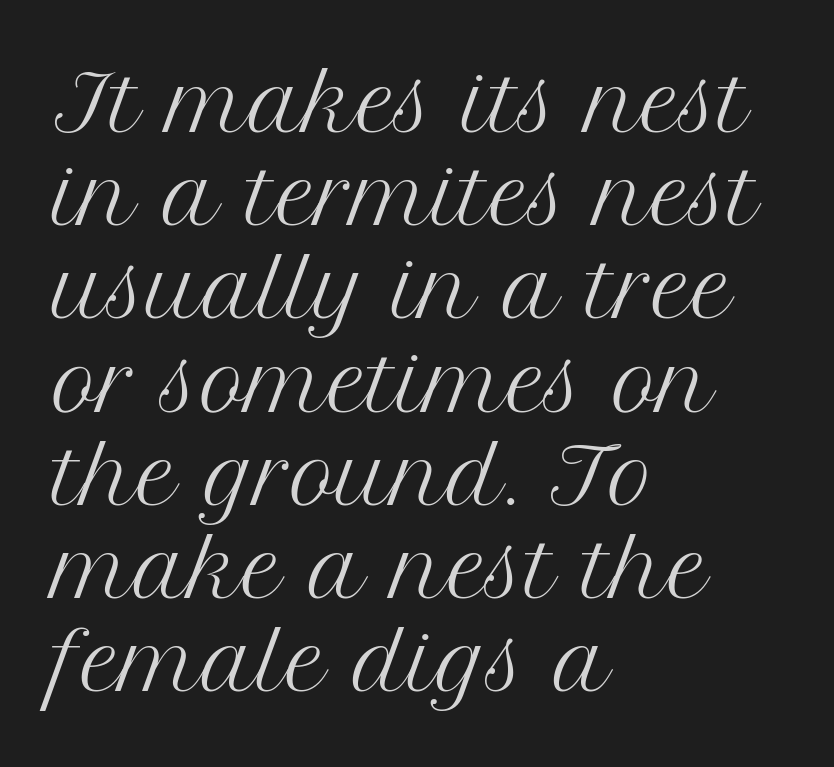
{"bold": "no", "weight": "regular", "width": "normal", "stroke_contrast": "medium", "x_height": "medium", "monospaced": "no", "underline": "no", "align": "left", "line_spacing_ratio": 1.21, "letter_spacing": "normal", "letter_spacing_em": 0.0, "glyph_px": 77}
